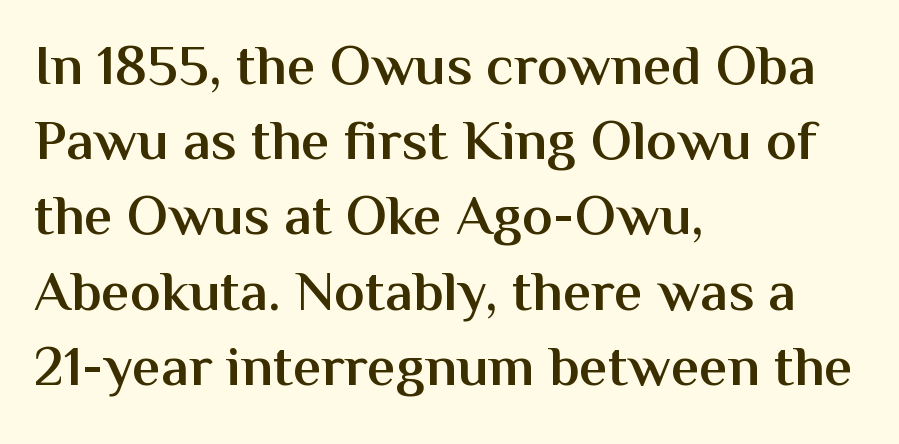
The image shows 57 px semibold sans-serif type, upright; set left-aligned, normal line spacing (1.32x), normal letter spacing, not underlined; medium stroke contrast and a medium x-height.
